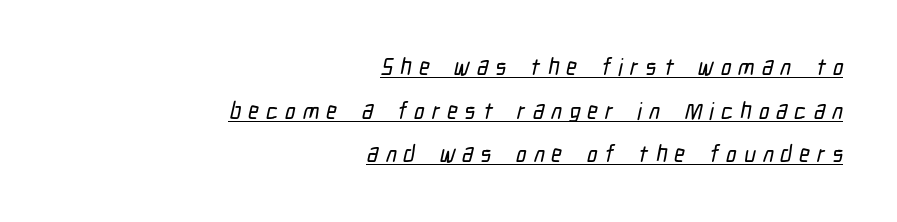
Which margin do the lines hug? The right one — the left edge is uneven. This block would shrink considerably if given ordinary leading; it's expanded now. Tracking value appears strongly positive — letters spread wide. Glance below the letters and you will spot a drawn line.
